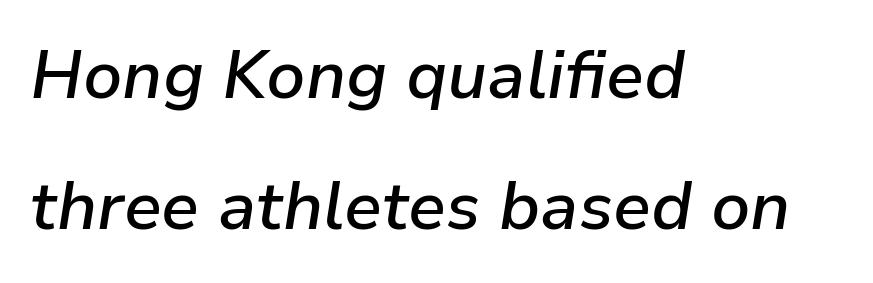
The image shows 67 px semibold type, italic (leaning right); set left-aligned, loose line spacing (1.95x), normal letter spacing, not underlined; low stroke contrast and a medium x-height.
